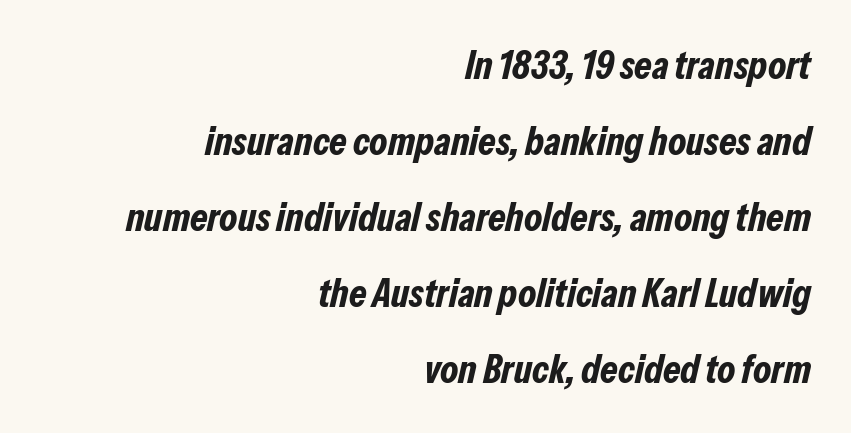
Q: Is the text bold? A: Yes.
Q: Is the text italic (slanted)? A: Yes, it leans right by about 13 degrees.
Q: Is the text underlined? A: No.
Q: How is the paragraph aligned? A: Right-aligned.
Q: Is the spacing between letters normal or unusually wide? A: Normal.
Q: Is the spacing between lines tight, normal or loose? A: Loose.
Q: Width (condensed, normal, or wide)? A: Condensed.
Q: Stroke contrast? A: Low.
Q: x-height? A: Medium.
Q: Monospaced? A: No.
